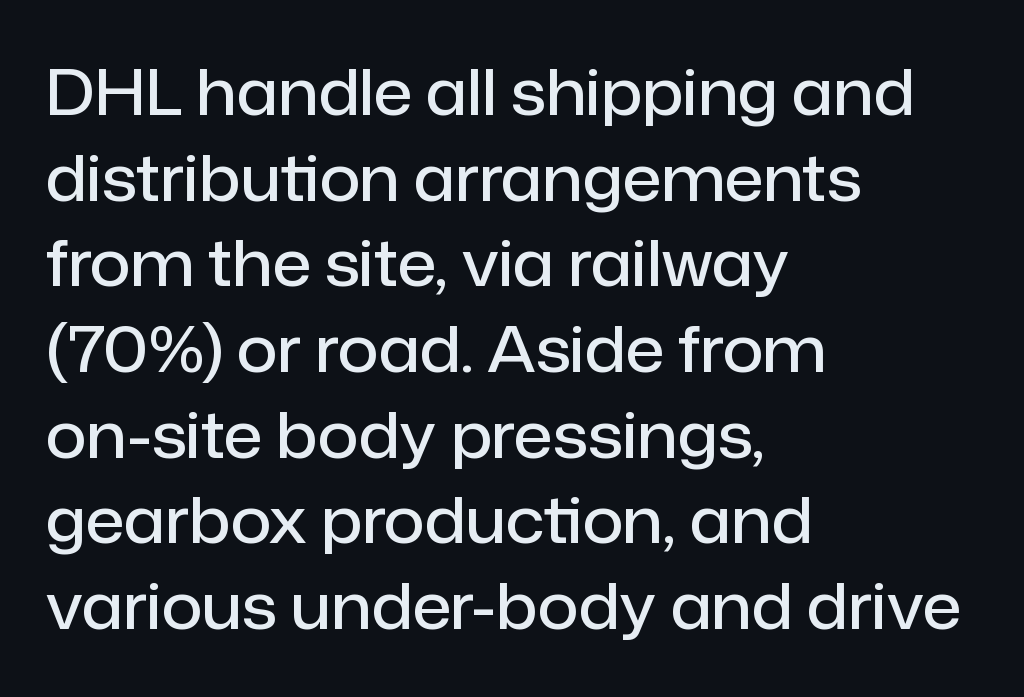
The image shows 63 px semibold sans-serif type, upright; set left-aligned, normal line spacing (1.36x), normal letter spacing, not underlined; low stroke contrast and a medium x-height.
